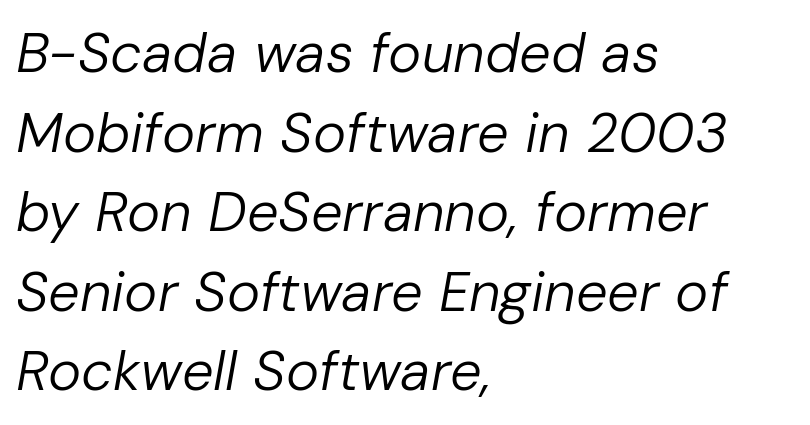
{"italic": "yes", "lean": "right", "slant_degrees": 10, "bold": "no", "weight": "regular", "width": "normal", "stroke_contrast": "low", "x_height": "medium", "monospaced": "no", "underline": "no", "align": "left", "line_spacing": "normal", "line_spacing_ratio": 1.42, "letter_spacing": "normal", "letter_spacing_em": 0.0, "glyph_px": 56}
